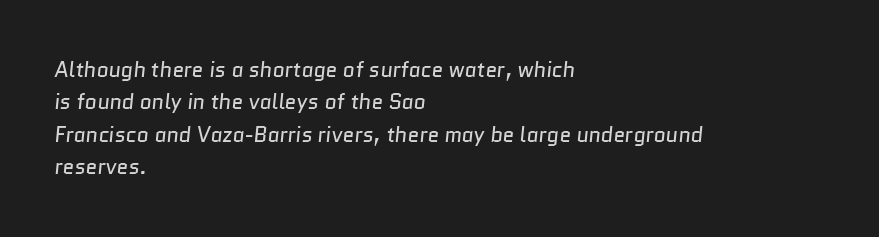
The image shows 21 px text type; set left-aligned, normal line spacing (1.54x), normal letter spacing, not underlined.
